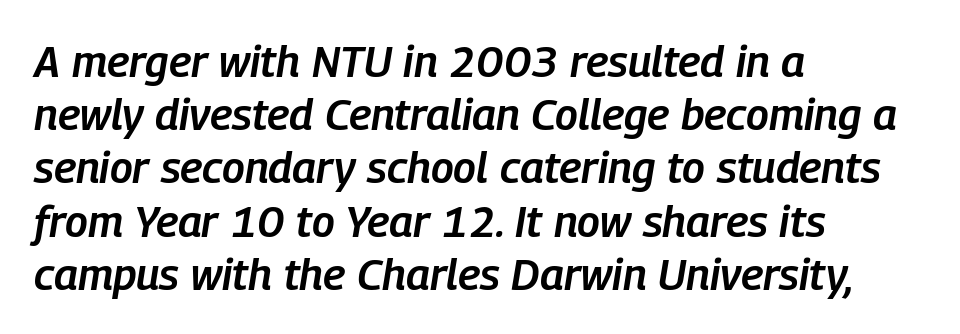
The image shows 44 px semibold, condensed type, italic (leaning right); set left-aligned, line spacing 1.21x, normal letter spacing, not underlined; low stroke contrast and a medium x-height.
